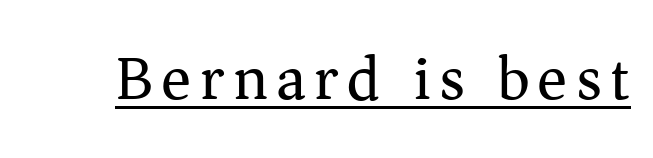
{"serif": "yes", "italic": "no", "bold": "no", "weight": "regular", "width": "normal", "stroke_contrast": "medium", "x_height": "medium", "monospaced": "no", "underline": "yes", "glyph_px": 63}
